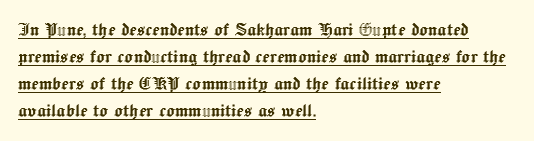
{"italic": "no", "underline": "yes", "align": "left", "line_spacing_ratio": 1.23, "letter_spacing": "normal", "letter_spacing_em": 0.0, "glyph_px": 22}
